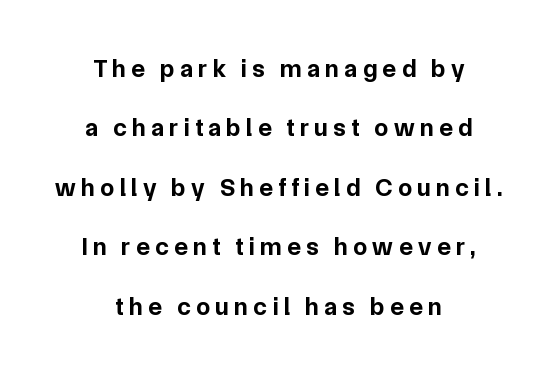
{"italic": "no", "bold": "yes", "underline": "no", "align": "center", "line_spacing": "loose", "line_spacing_ratio": 2.38, "letter_spacing": "wide", "letter_spacing_em": 0.22, "glyph_px": 25}
